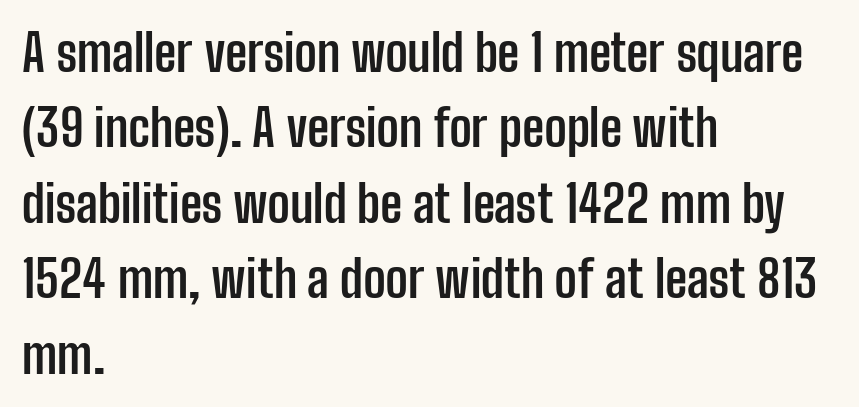
Q: Is the text bold? A: Yes.
Q: Is the text italic (slanted)? A: No, it is upright.
Q: Is the typeface a serif or a sans-serif typeface? A: Sans-serif.
Q: Is the text underlined? A: No.
Q: How is the paragraph aligned? A: Left-aligned.
Q: Is the spacing between letters normal or unusually wide? A: Normal.
Q: Is the spacing between lines tight, normal or loose? A: Normal.
Q: Width (condensed, normal, or wide)? A: Condensed.
Q: Stroke contrast? A: Low.
Q: x-height? A: Medium.
Q: Monospaced? A: No.
